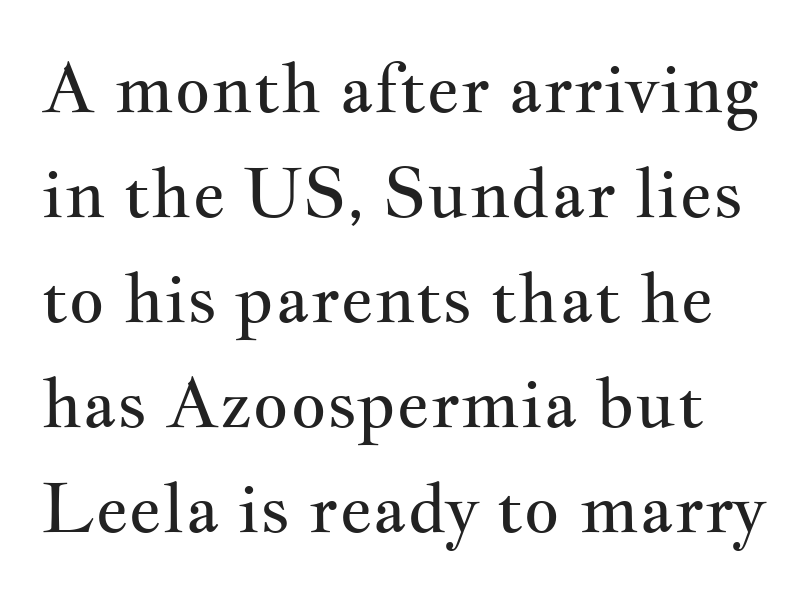
Q: Is the text bold? A: No.
Q: Is the text italic (slanted)? A: No, it is upright.
Q: Is the typeface a serif or a sans-serif typeface? A: Serif.
Q: Is the text underlined? A: No.
Q: Is the spacing between letters normal or unusually wide? A: Normal.
Q: Is the spacing between lines tight, normal or loose? A: Normal.
Q: Width (condensed, normal, or wide)? A: Wide.
Q: Stroke contrast? A: Medium.
Q: x-height? A: Small.
Q: Monospaced? A: No.
